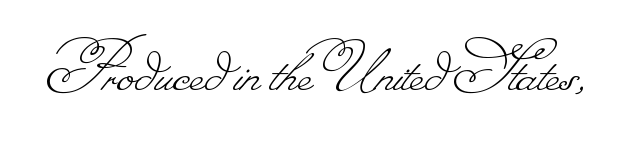
Q: Is the text bold? A: No.
Q: Is the text underlined? A: No.
Q: Is the spacing between letters normal or unusually wide? A: Normal.
Q: Width (condensed, normal, or wide)? A: Normal.
Q: Stroke contrast? A: Low.
Q: Monospaced? A: No.
